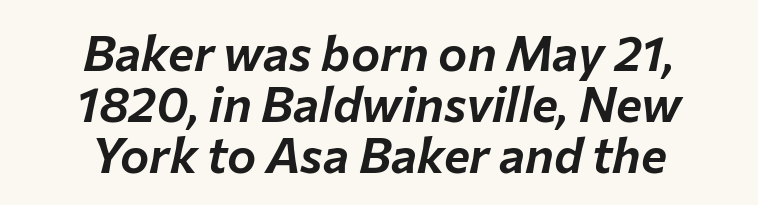
The image shows 49 px text type, italic (leaning right); set centered, tight line spacing (1.04x), normal letter spacing, not underlined; low stroke contrast and a medium x-height.
